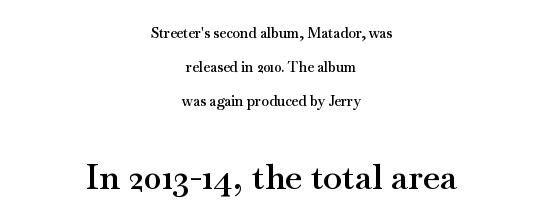
The image shows 35 px semibold, wide serif type, upright; set centered, loose line spacing (2.42x), normal letter spacing, not underlined; the second (bottom) block is 2.5x larger; medium stroke contrast and a small x-height.
